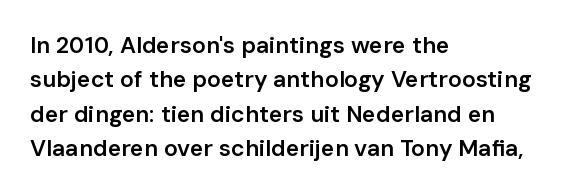
The image shows 23 px text type, upright; set left-aligned, normal line spacing (1.49x), normal letter spacing, not underlined.
